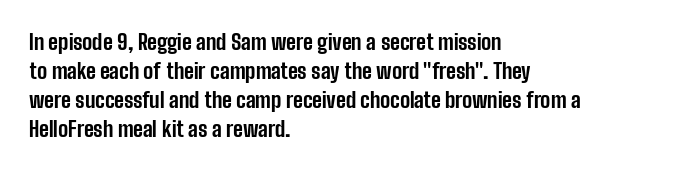
The lines are quadded left. These lines keep a tight, regular rhythm from letter to letter. The gap between lines stays unmarked. It's the straight-up-and-down kind of type. The rendering uses a moderate line-height, typical for paragraphs. Pretty heavy lettering here — definitely bold.
